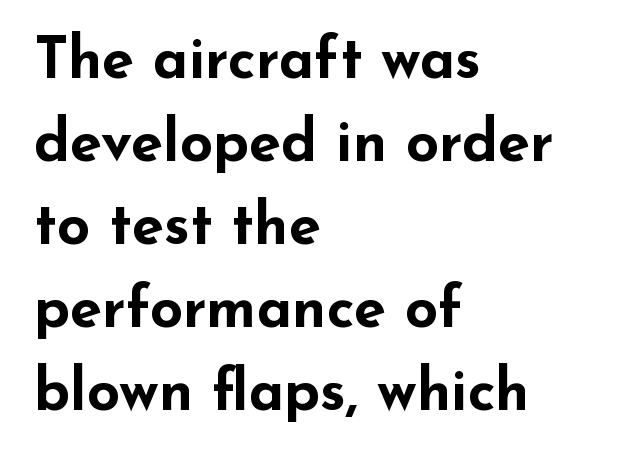
{"serif": "no", "italic": "no", "bold": "yes", "weight": "bold", "width": "wide", "stroke_contrast": "low", "x_height": "small", "monospaced": "no", "underline": "no", "align": "left", "line_spacing": "normal", "line_spacing_ratio": 1.43, "letter_spacing": "normal", "letter_spacing_em": 0.0, "glyph_px": 58}
